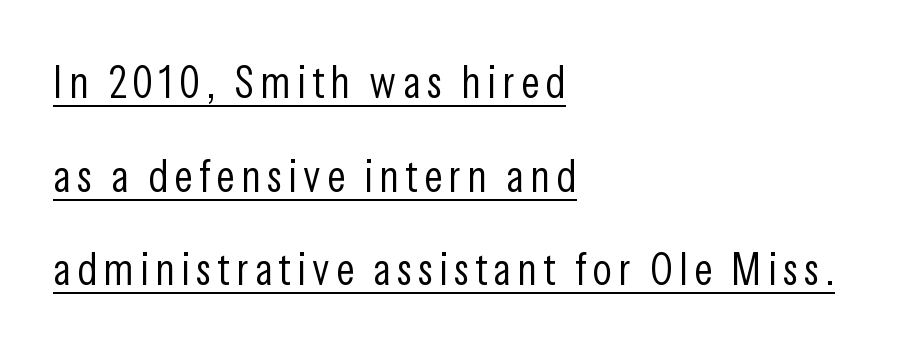
Q: Is the text bold? A: No.
Q: Is the text italic (slanted)? A: No, it is upright.
Q: Is the typeface a serif or a sans-serif typeface? A: Sans-serif.
Q: Is the text underlined? A: Yes.
Q: How is the paragraph aligned? A: Left-aligned.
Q: Is the spacing between lines tight, normal or loose? A: Loose.
Q: Width (condensed, normal, or wide)? A: Condensed.
Q: Stroke contrast? A: Low.
Q: x-height? A: Medium.
Q: Monospaced? A: No.
